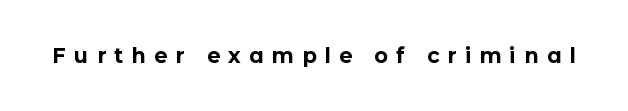
The image shows 21 px bold type, upright; set unusually wide letter spacing (+0.39 em), not underlined.
